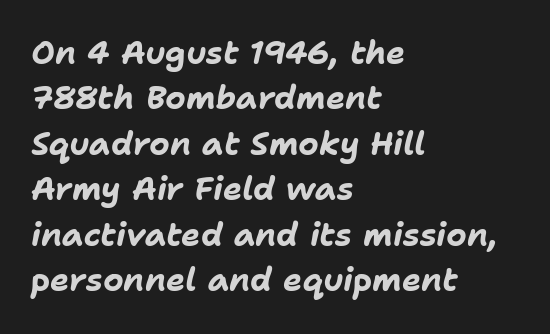
Q: Is the text bold? A: Yes.
Q: Is the text italic (slanted)? A: Yes, it leans right by about 11 degrees.
Q: Is the text underlined? A: No.
Q: How is the paragraph aligned? A: Left-aligned.
Q: Is the spacing between letters normal or unusually wide? A: Normal.
Q: Is the spacing between lines tight, normal or loose? A: Normal.
Q: Width (condensed, normal, or wide)? A: Normal.
Q: Stroke contrast? A: Low.
Q: x-height? A: Medium.
Q: Monospaced? A: No.
